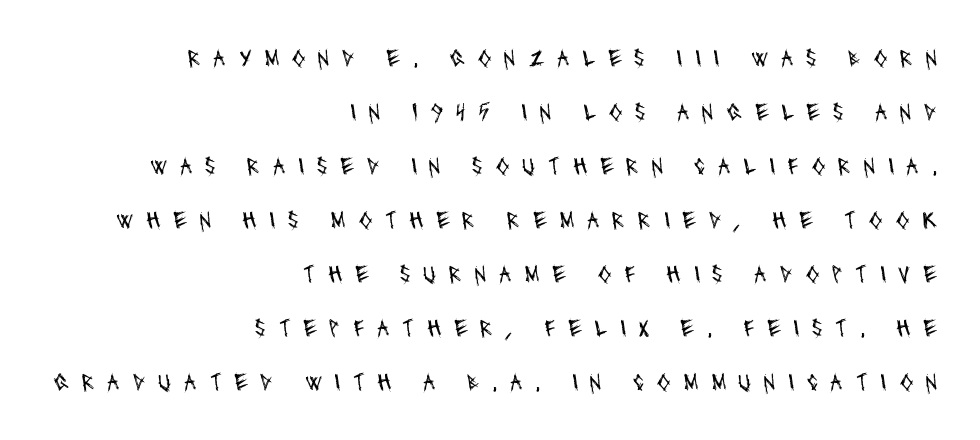
The compositor pushed each line to the right boundary. Check under the words: just untouched page. The gaps between neighbouring characters are conspicuously large. The passage shown is not bold in any degree. Horizontal bands of white between lines are thick stripes.
